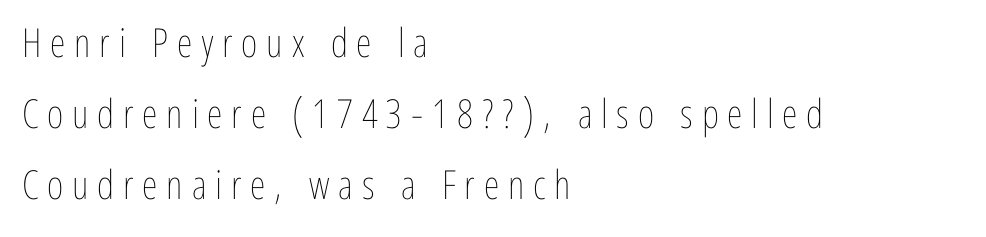
Q: Is the text bold? A: No.
Q: Is the text italic (slanted)? A: No, it is upright.
Q: Is the text underlined? A: No.
Q: How is the paragraph aligned? A: Left-aligned.
Q: Is the spacing between letters normal or unusually wide? A: Unusually wide.
Q: Width (condensed, normal, or wide)? A: Condensed.
Q: Stroke contrast? A: Low.
Q: x-height? A: Medium.
Q: Monospaced? A: No.
